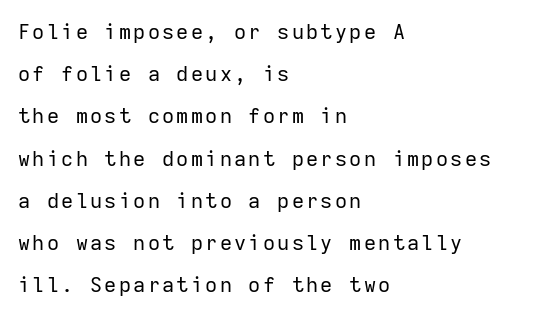
The image shows 21 px text type, upright; set left-aligned, loose line spacing (2.01x), not underlined.
